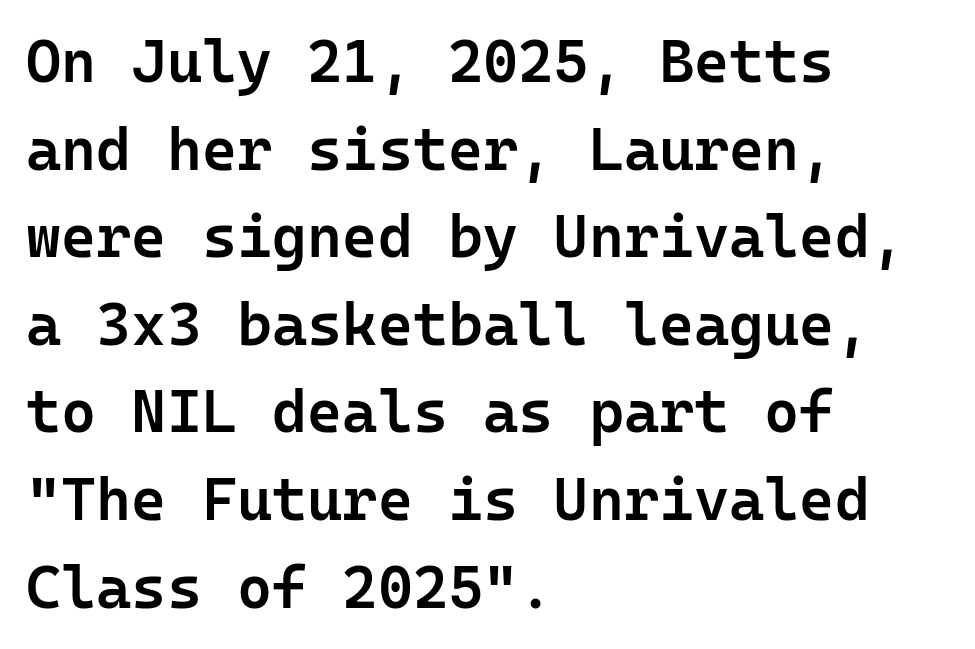
The typography opts for an upright posture over an oblique one. The foot of each line stays bare and open. You can tell from the bare stems that sans-serif type was used. This sample keeps an unexceptional amount of space between lines. The setting favours the left margin, as ordinary paragraphs usually do.
